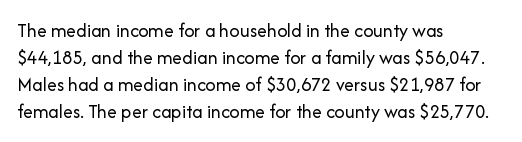
Q: Is the text bold? A: No.
Q: Is the text italic (slanted)? A: No, it is upright.
Q: Is the text underlined? A: No.
Q: How is the paragraph aligned? A: Left-aligned.
Q: Is the spacing between letters normal or unusually wide? A: Normal.
Q: Is the spacing between lines tight, normal or loose? A: Normal.
